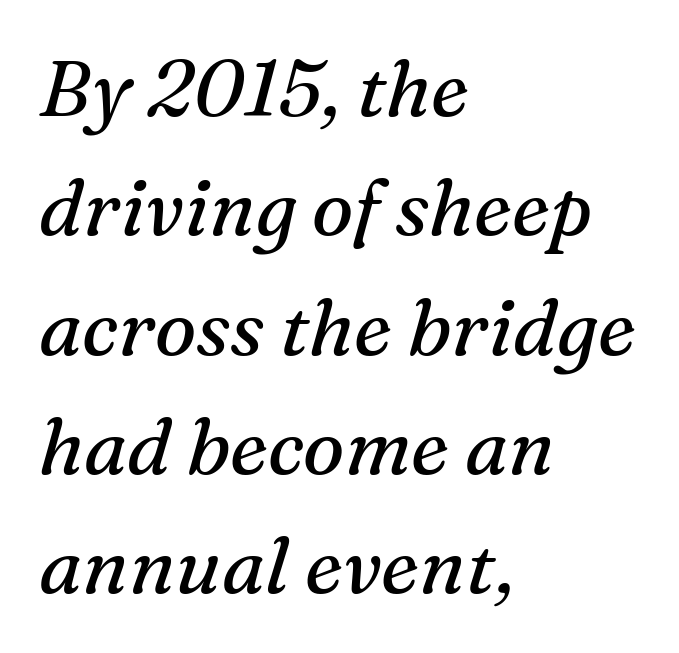
Q: Is the text bold? A: No.
Q: Is the text italic (slanted)? A: Yes, it leans right by about 16 degrees.
Q: Is the typeface a serif or a sans-serif typeface? A: Serif.
Q: Is the text underlined? A: No.
Q: How is the paragraph aligned? A: Left-aligned.
Q: Is the spacing between letters normal or unusually wide? A: Normal.
Q: Is the spacing between lines tight, normal or loose? A: Normal.
Q: Width (condensed, normal, or wide)? A: Normal.
Q: Stroke contrast? A: Medium.
Q: x-height? A: Medium.
Q: Monospaced? A: No.
